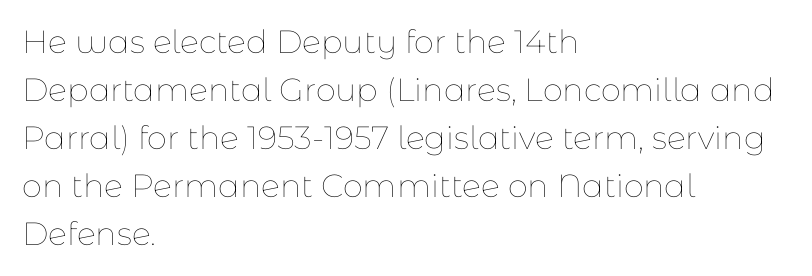
The image shows 32 px thin type, upright; set left-aligned, normal line spacing (1.5x), normal letter spacing, not underlined; low stroke contrast and a medium x-height.
